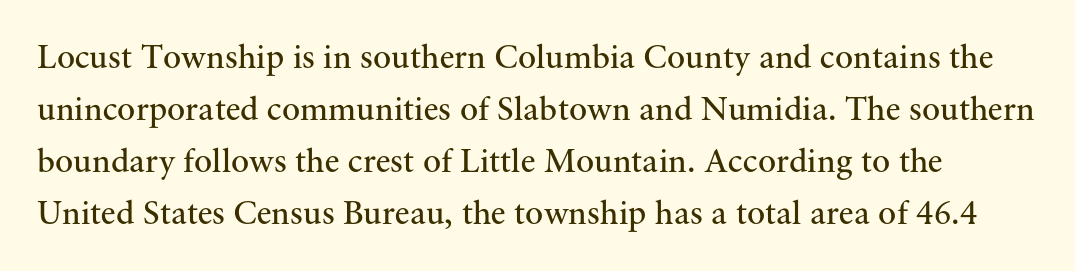
No heavy texture on the line: the type isn't bold. The lettering holds an erect, upright posture throughout. Rows of type keep a routine distance in the vertical direction. Character widths vary here, with narrow letters taking less room than wide ones. Letterform terminals end in serifs throughout the passage.
